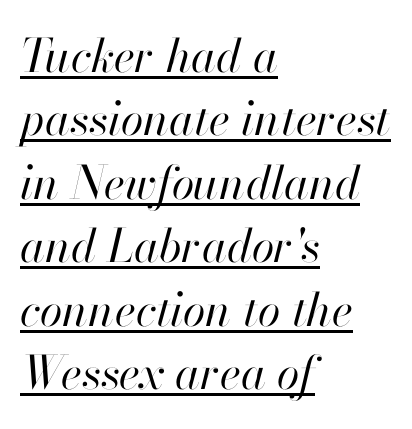
Q: Is the text bold? A: No.
Q: Is the text italic (slanted)? A: Yes, it leans right by about 13 degrees.
Q: Is the text underlined? A: Yes.
Q: How is the paragraph aligned? A: Left-aligned.
Q: Is the spacing between letters normal or unusually wide? A: Normal.
Q: Is the spacing between lines tight, normal or loose? A: Normal.
Q: Width (condensed, normal, or wide)? A: Normal.
Q: Stroke contrast? A: High.
Q: x-height? A: Small.
Q: Monospaced? A: No.
